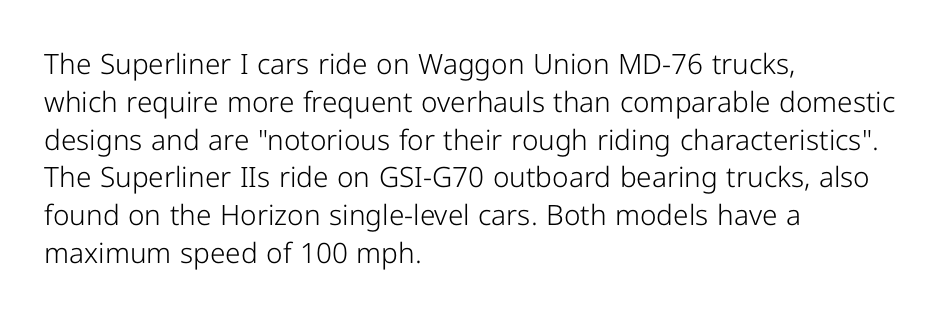
The passage shown is not bold in any degree. This sample is left-justified, so line endings fall wherever the words run out. Anything drawn beneath the words? Only blank space. The passage shown is typed in a proportional face where columns would drift. The tracking reads as untouched default to a designer's eye. Do the letters lean? They stand straight.
